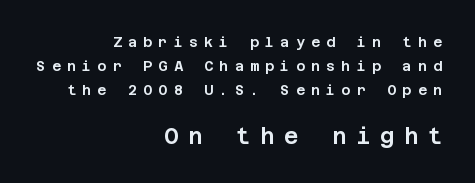
{"italic": "no", "underline": "no", "align": "right", "line_spacing_ratio": 1.72, "letter_spacing": "wide", "letter_spacing_em": 0.44, "larger_block": "second", "size_ratio": 1.57, "glyph_px": 22}
